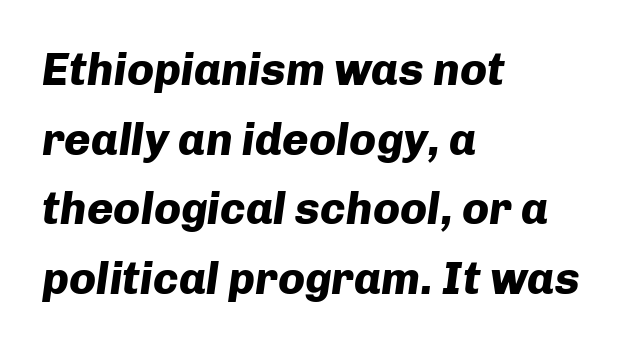
Characters are canted at an angle relative to the baseline's perpendicular. How heavy is the stroke? Heavy — this is a bold. The ragged edge is on the right, which tells us the setting is flush left. The vertical gap from one line to the next is medium.
